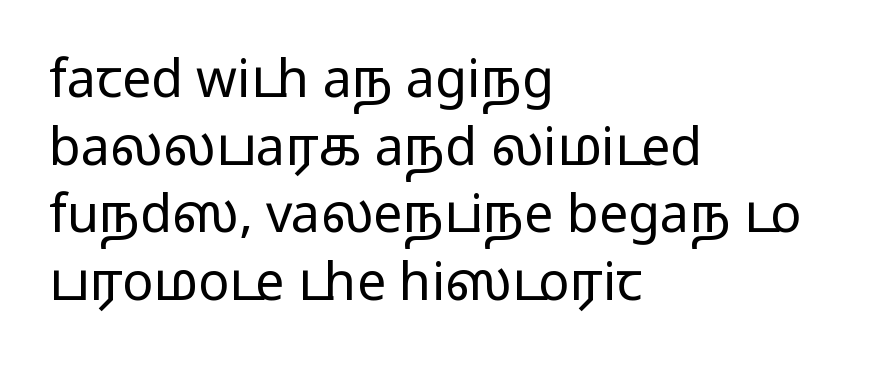
Q: Is the text bold? A: No.
Q: Is the text italic (slanted)? A: No, it is upright.
Q: Is the typeface a serif or a sans-serif typeface? A: Sans-serif.
Q: Is the text underlined? A: No.
Q: How is the paragraph aligned? A: Left-aligned.
Q: Is the spacing between letters normal or unusually wide? A: Normal.
Q: Is the spacing between lines tight, normal or loose? A: Normal.
Q: Width (condensed, normal, or wide)? A: Wide.
Q: Stroke contrast? A: Low.
Q: x-height? A: Medium.
Q: Monospaced? A: No.
